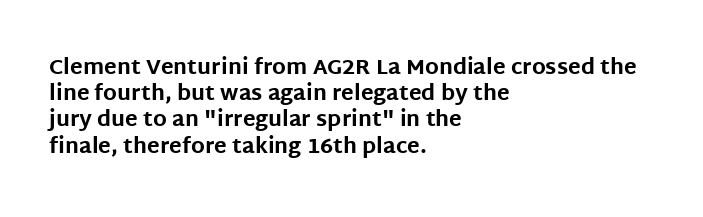
Does the weight exceed regular? Yes, all the way to bold. A typesetter would mark this as roman, not italic. The glyphs are unaccompanied by any horizontal stroke below them. Interline gaps are of average width in this sample. The horizontal fit of the characters is conventional and even.
